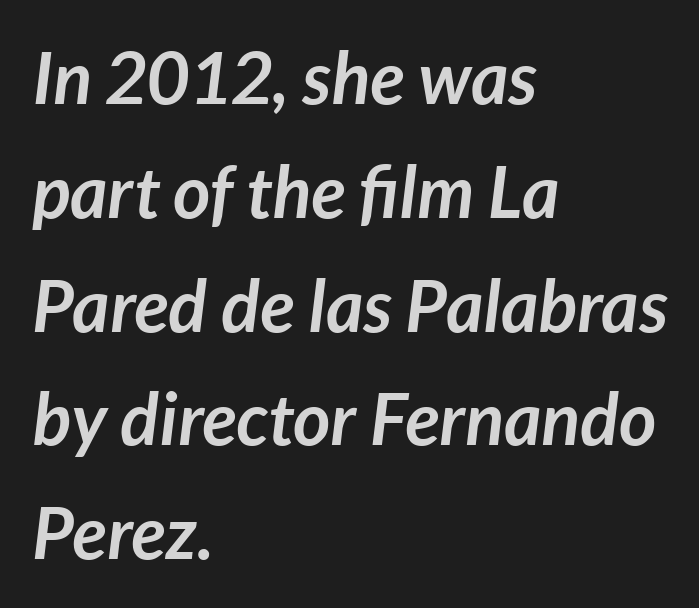
Does the leading feel generous? No, just average. Each line starts at the same left margin while the right side varies. The axis of the letterforms is tilted away from vertical. Check the space under the baseline: it is left empty.
